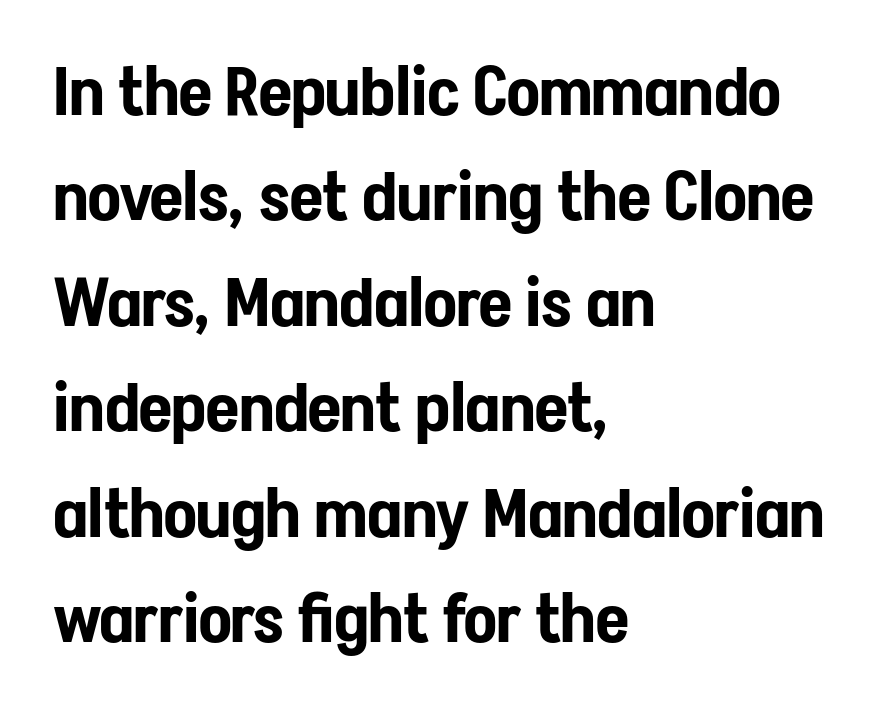
Q: Is the text italic (slanted)? A: No, it is upright.
Q: Is the typeface a serif or a sans-serif typeface? A: Sans-serif.
Q: Is the text underlined? A: No.
Q: How is the paragraph aligned? A: Left-aligned.
Q: Is the spacing between letters normal or unusually wide? A: Normal.
Q: Is the spacing between lines tight, normal or loose? A: Normal.
Q: Width (condensed, normal, or wide)? A: Condensed.
Q: Stroke contrast? A: Low.
Q: x-height? A: Medium.
Q: Monospaced? A: No.
